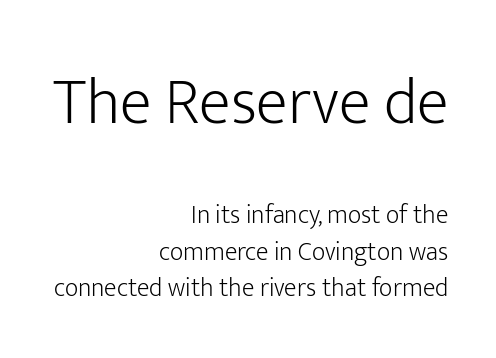
Caption: standard tracking, unaltered. Scale decreases going downward across the two blocks. The specimen reads as upright at a glance. No heavy texture on the line: the type isn't bold. Serifs: no, the terminals of the letterforms are clean. These lines are rendered in a variable-pitch font.
